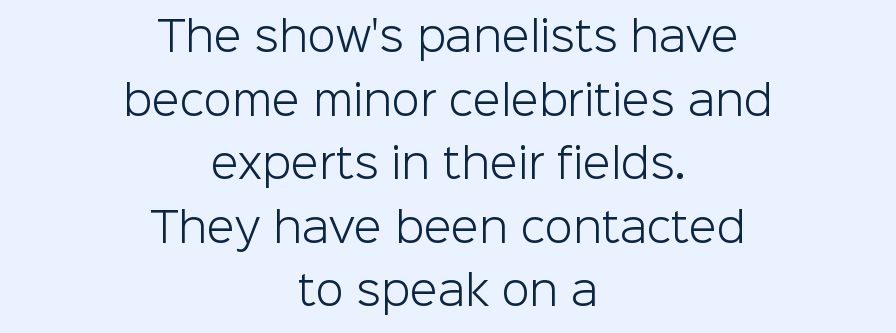
Classification — sans serif. Character widths vary here, with narrow letters taking less room than wide ones. Layout note: lines centered. The gaps between neighbouring characters are ordinary and unremarkable. Ink coverage per letter is moderate at most.
